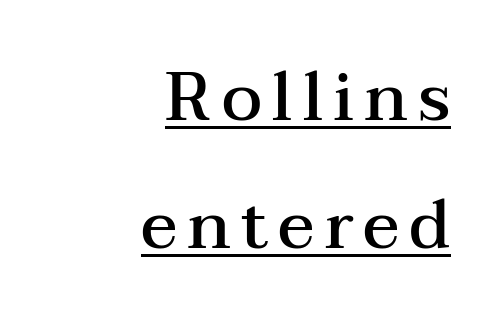
{"serif": "yes", "italic": "no", "bold": "semi", "weight": "semibold", "width": "wide", "stroke_contrast": "medium", "x_height": "medium", "monospaced": "no", "underline": "yes", "align": "right", "line_spacing_ratio": 1.88, "glyph_px": 68}
